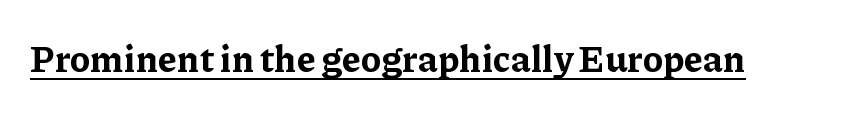
Q: Is the text bold? A: Yes.
Q: Is the text italic (slanted)? A: No, it is upright.
Q: Is the typeface a serif or a sans-serif typeface? A: Serif.
Q: Is the text underlined? A: Yes.
Q: Is the spacing between letters normal or unusually wide? A: Normal.
Q: Width (condensed, normal, or wide)? A: Normal.
Q: Stroke contrast? A: Low.
Q: x-height? A: Medium.
Q: Monospaced? A: No.
